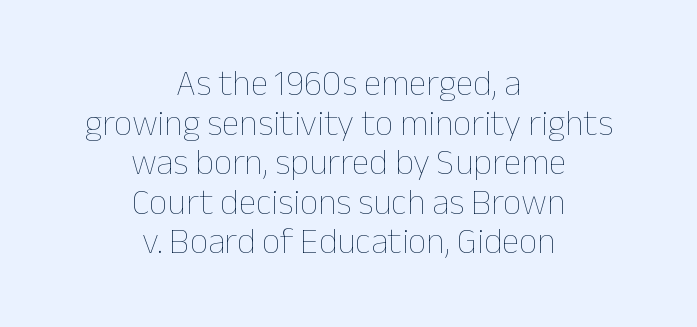
The image shows 36 px thin type, upright; set centered, tight line spacing (1.1x), normal letter spacing, not underlined; low stroke contrast and a medium x-height.
